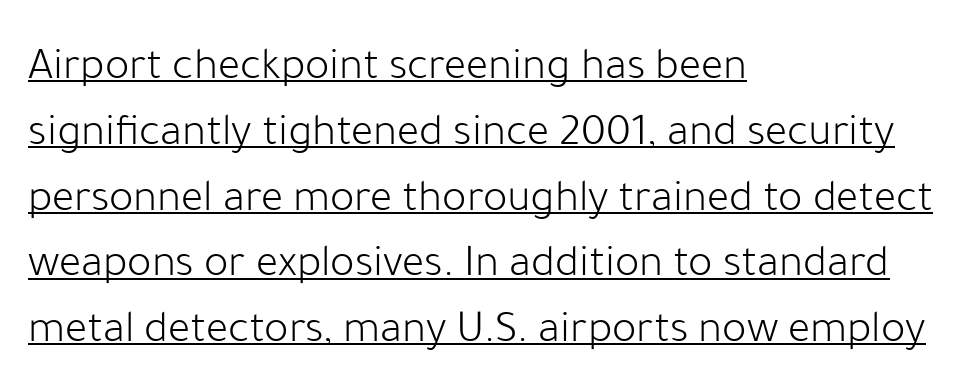
{"serif": "no", "italic": "no", "bold": "no", "weight": "light", "width": "normal", "stroke_contrast": "low", "x_height": "medium", "monospaced": "no", "underline": "yes", "align": "left", "line_spacing": "normal", "line_spacing_ratio": 1.43, "letter_spacing": "normal", "letter_spacing_em": 0.0, "glyph_px": 46}
